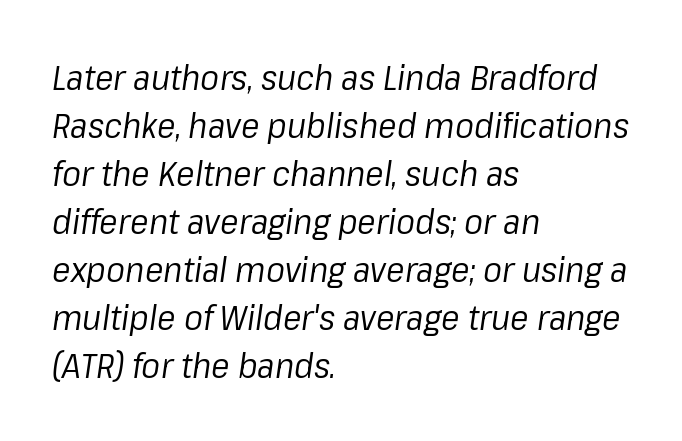
The image shows 35 px regular-weight type, italic (leaning right); set left-aligned, normal line spacing (1.37x), normal letter spacing, not underlined; low stroke contrast and a medium x-height.
